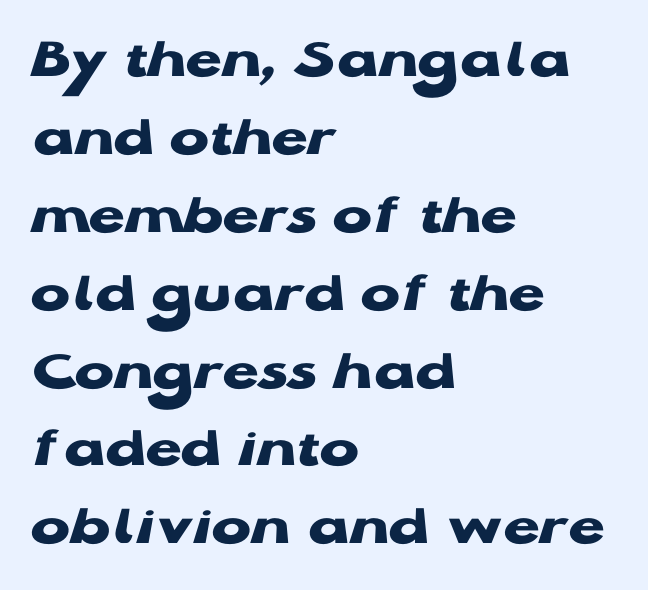
The image shows 59 px heavy, wide sans-serif type, upright; set left-aligned, normal line spacing (1.32x), normal letter spacing, not underlined; low stroke contrast and a medium x-height.
